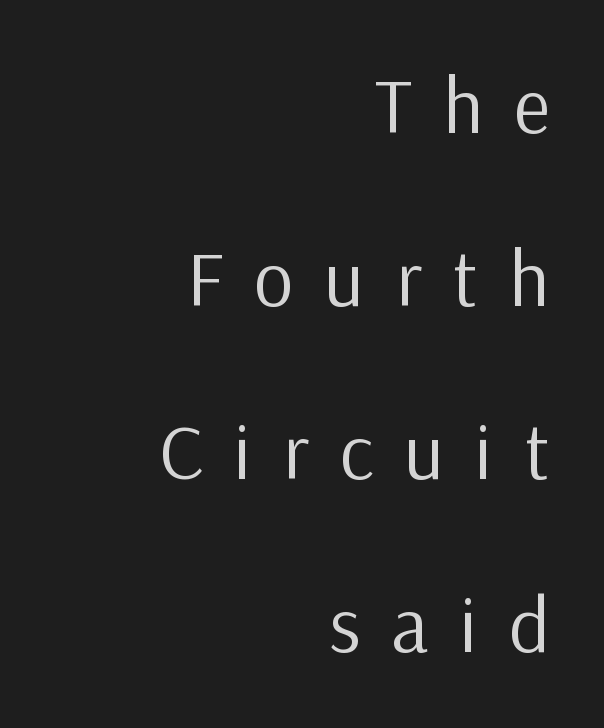
{"serif": "no", "italic": "no", "bold": "no", "weight": "regular", "width": "normal", "stroke_contrast": "low", "x_height": "medium", "monospaced": "no", "underline": "no", "align": "right", "line_spacing": "loose", "line_spacing_ratio": 2.22, "letter_spacing": "wide", "letter_spacing_em": 0.4, "glyph_px": 78}
